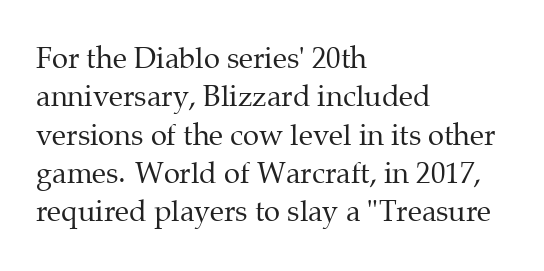
The image shows 29 px regular-weight serif type, upright; set left-aligned, normal line spacing (1.32x), normal letter spacing, not underlined; medium stroke contrast and a medium x-height.
